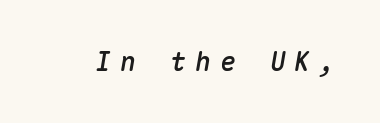
{"italic": "yes", "lean": "right", "slant_degrees": 10, "underline": "no", "letter_spacing": "wide", "letter_spacing_em": 0.36, "glyph_px": 26}
